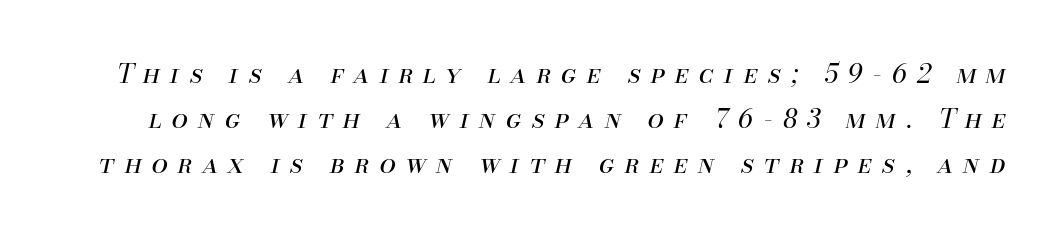
The image shows 26 px text type, italic (leaning right); set line spacing 1.74x, unusually wide letter spacing (+0.39 em), not underlined.
